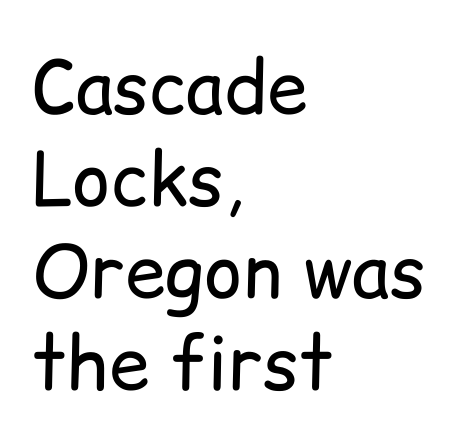
The image shows 73 px regular-weight sans-serif type, upright; set left-aligned, normal line spacing (1.26x), normal letter spacing, not underlined; low stroke contrast and a medium x-height.
